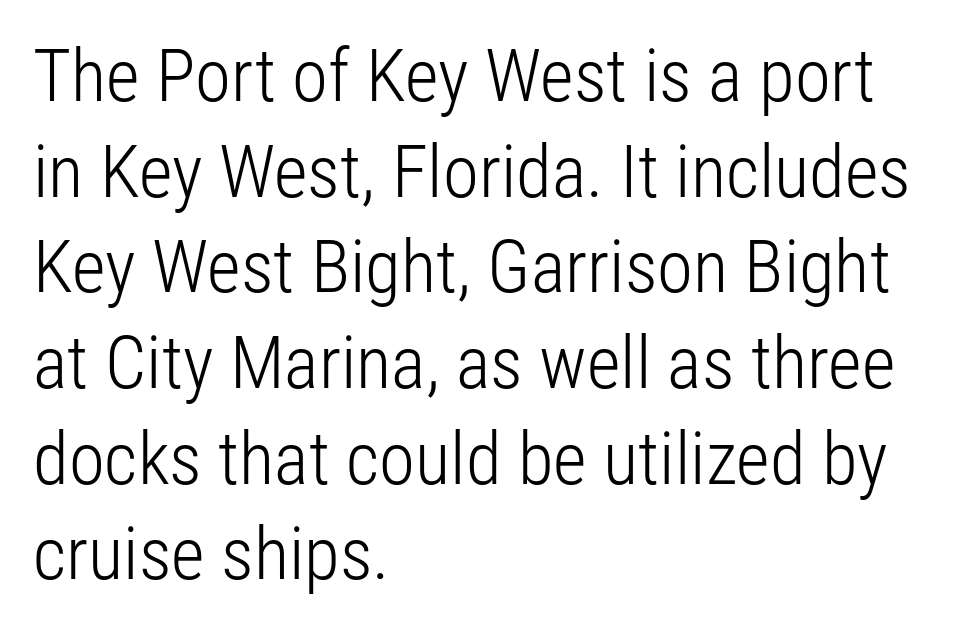
The image shows 73 px light, condensed sans-serif type, upright; set left-aligned, normal line spacing (1.31x), normal letter spacing, not underlined; low stroke contrast and a medium x-height.
